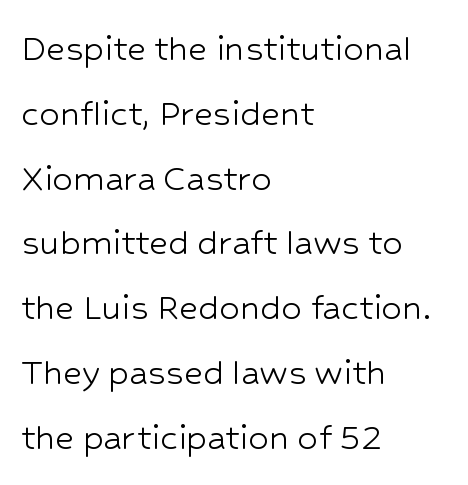
If you drew a line through each stem, it would be perfectly vertical. A typesetter would label this face a sans. Weight: in the light-to-regular range. Where is the straight margin? On the left. Looks like regular typesetting: each glyph gets only the width it needs.
